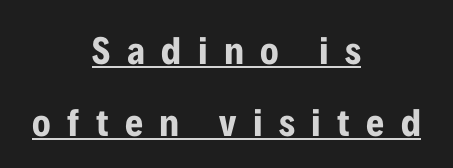
{"serif": "no", "italic": "no", "bold": "yes", "weight": "bold", "width": "condensed", "stroke_contrast": "low", "x_height": "medium", "monospaced": "no", "underline": "yes", "align": "center", "line_spacing_ratio": 1.84, "letter_spacing": "wide", "letter_spacing_em": 0.42, "glyph_px": 39}
